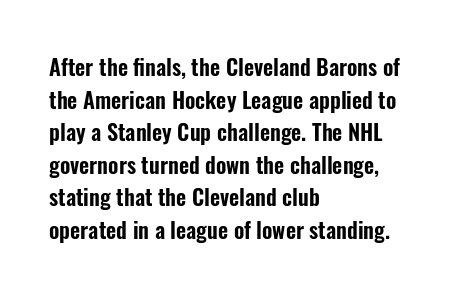
Q: Is the text italic (slanted)? A: No, it is upright.
Q: Is the text underlined? A: No.
Q: How is the paragraph aligned? A: Left-aligned.
Q: Is the spacing between letters normal or unusually wide? A: Normal.
Q: Is the spacing between lines tight, normal or loose? A: Normal.
